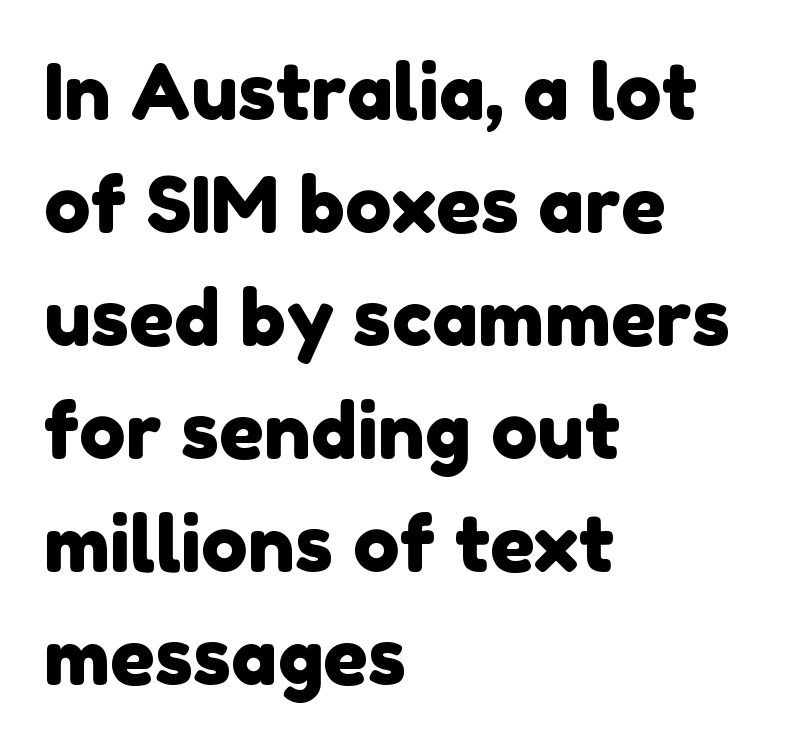
{"serif": "no", "width": "normal", "stroke_contrast": "low", "x_height": "medium", "monospaced": "no", "underline": "no", "align": "left", "line_spacing": "normal", "line_spacing_ratio": 1.45, "letter_spacing": "normal", "letter_spacing_em": 0.0, "glyph_px": 78}
